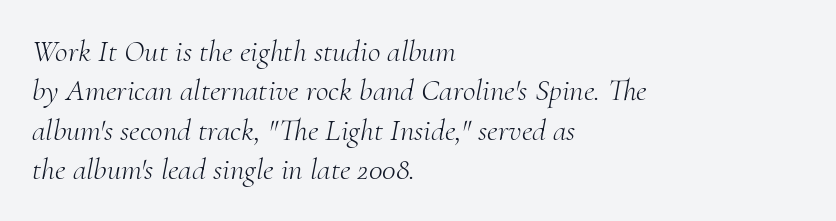
Q: Is the text bold? A: No.
Q: Is the text italic (slanted)? A: Yes, it leans right by about 10 degrees.
Q: Is the typeface a serif or a sans-serif typeface? A: Serif.
Q: Is the text underlined? A: No.
Q: How is the paragraph aligned? A: Left-aligned.
Q: Is the spacing between letters normal or unusually wide? A: Normal.
Q: Is the spacing between lines tight, normal or loose? A: Normal.
Q: Width (condensed, normal, or wide)? A: Normal.
Q: Stroke contrast? A: Medium.
Q: x-height? A: Small.
Q: Monospaced? A: No.
